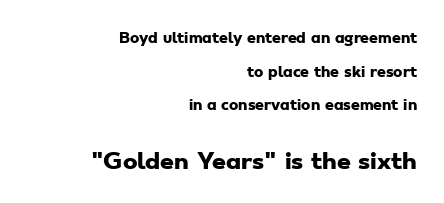
The image shows 22 px bold type; set right-aligned, loose line spacing (2.4x), normal letter spacing, not underlined; the second (bottom) block is 1.57x larger.
